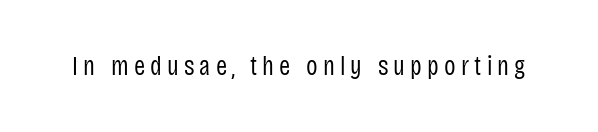
The image shows 27 px text type, upright; set not underlined.
